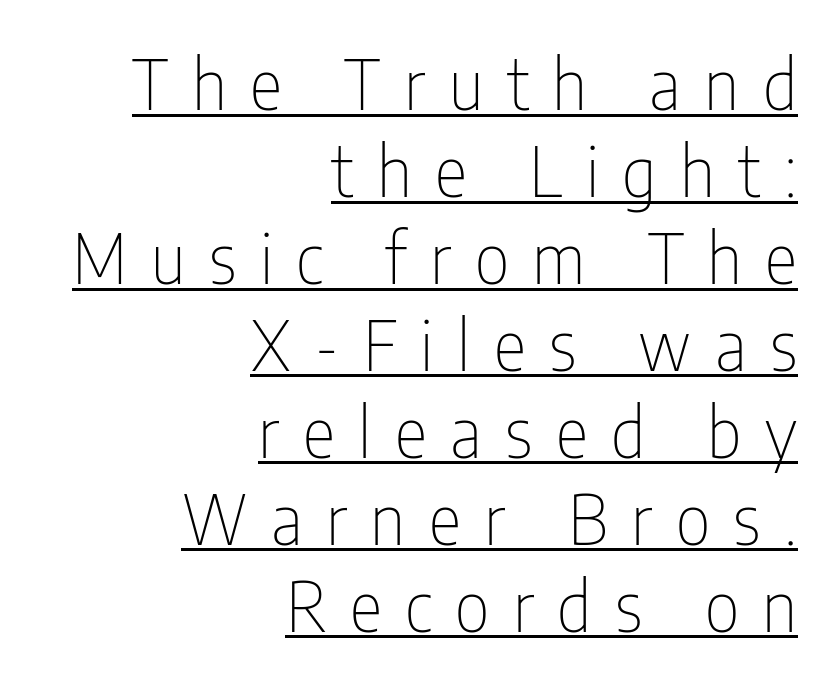
Q: Is the text bold? A: No.
Q: Is the text italic (slanted)? A: No, it is upright.
Q: Is the typeface a serif or a sans-serif typeface? A: Sans-serif.
Q: Is the text underlined? A: Yes.
Q: How is the paragraph aligned? A: Right-aligned.
Q: Is the spacing between letters normal or unusually wide? A: Unusually wide.
Q: Is the spacing between lines tight, normal or loose? A: Normal.
Q: Width (condensed, normal, or wide)? A: Condensed.
Q: Stroke contrast? A: Low.
Q: x-height? A: Medium.
Q: Monospaced? A: No.
